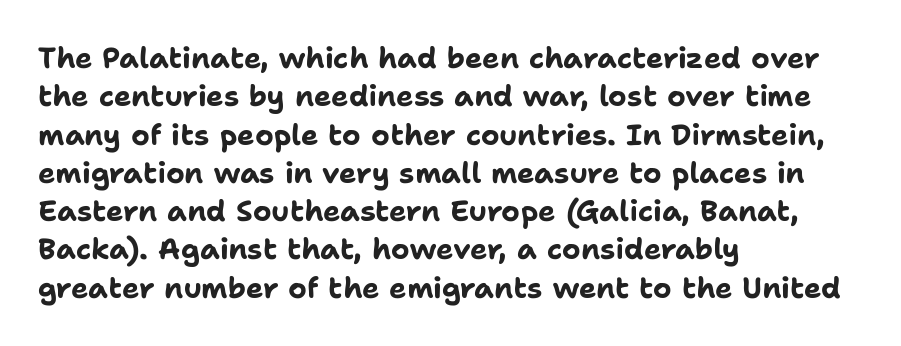
The image shows 29 px bold sans-serif type, upright; set left-aligned, normal line spacing (1.32x), normal letter spacing, not underlined; low stroke contrast and a medium x-height.
